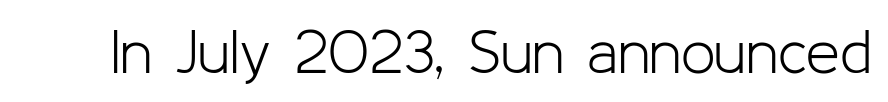
{"serif": "no", "italic": "no", "bold": "no", "weight": "light", "width": "normal", "stroke_contrast": "low", "x_height": "medium", "monospaced": "no", "underline": "no", "letter_spacing": "normal", "letter_spacing_em": 0.0, "glyph_px": 61}
